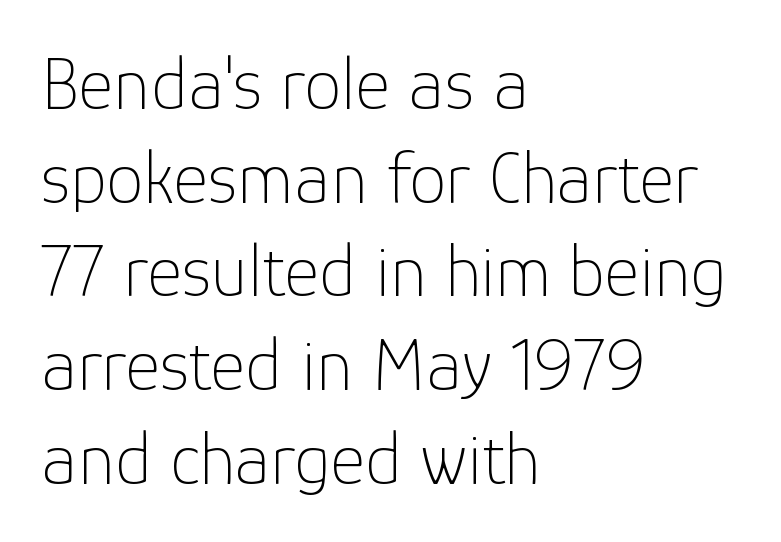
The image shows 75 px thin sans-serif type, upright; set left-aligned, normal line spacing (1.25x), normal letter spacing, not underlined; low stroke contrast and a medium x-height.
